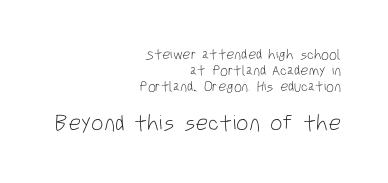
The image shows 22 px text type, upright; set right-aligned, tight line spacing (1.13x), normal letter spacing, not underlined; the second (bottom) block is 1.57x larger.
